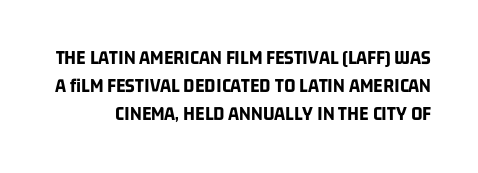
Here the glyphs are tracked normally, forming tight word shapes. Decoration check: the copy has no underline. Horizontal bands of white between lines are of average thickness. The strokes are fattened all the way to bold.
